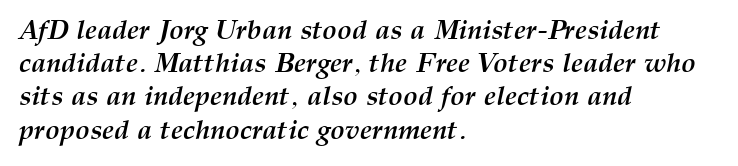
{"italic": "yes", "lean": "right", "slant_degrees": 12, "bold": "yes", "underline": "no", "align": "left", "line_spacing_ratio": 1.23, "letter_spacing": "normal", "letter_spacing_em": 0.0, "glyph_px": 27}
